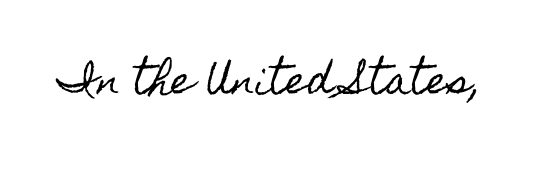
Q: Is the text italic (slanted)? A: Yes.
Q: Is the text underlined? A: No.
Q: Is the spacing between letters normal or unusually wide? A: Normal.
Q: Width (condensed, normal, or wide)? A: Condensed.
Q: x-height? A: Small.
Q: Monospaced? A: No.
